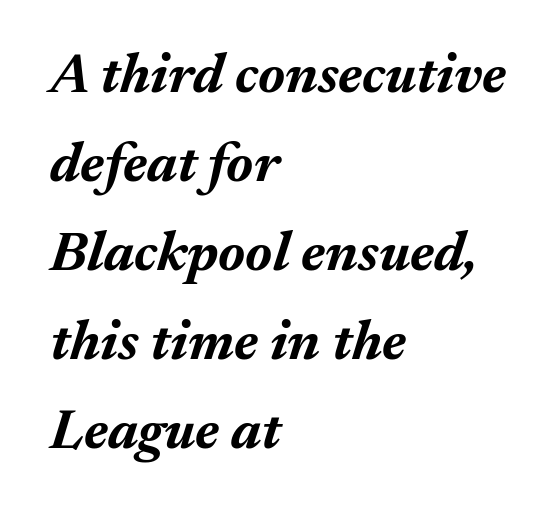
Q: Is the text bold? A: Yes.
Q: Is the text italic (slanted)? A: Yes, it leans right by about 17 degrees.
Q: Is the text underlined? A: No.
Q: How is the paragraph aligned? A: Left-aligned.
Q: Is the spacing between letters normal or unusually wide? A: Normal.
Q: Is the spacing between lines tight, normal or loose? A: Normal.
Q: Width (condensed, normal, or wide)? A: Normal.
Q: Stroke contrast? A: Medium.
Q: x-height? A: Medium.
Q: Monospaced? A: No.
